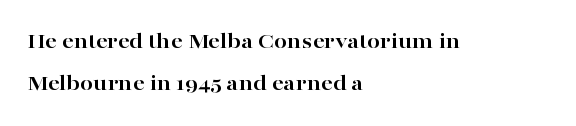
{"italic": "no", "bold": "yes", "underline": "no", "align": "left", "line_spacing_ratio": 1.83, "letter_spacing": "normal", "letter_spacing_em": 0.0, "glyph_px": 23}
